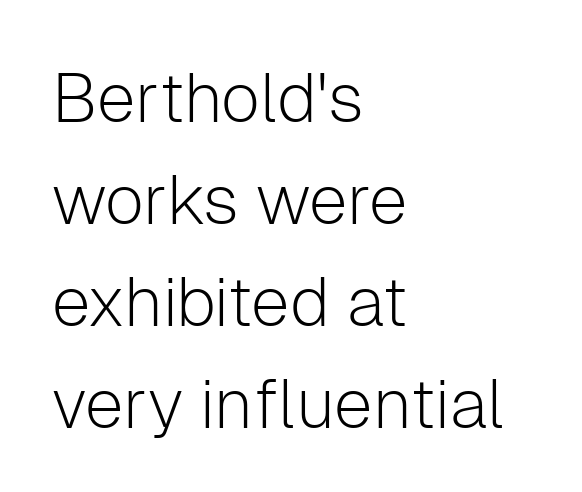
The image shows 69 px light sans-serif type, upright; set left-aligned, normal line spacing (1.48x), normal letter spacing, not underlined; low stroke contrast and a medium x-height.
